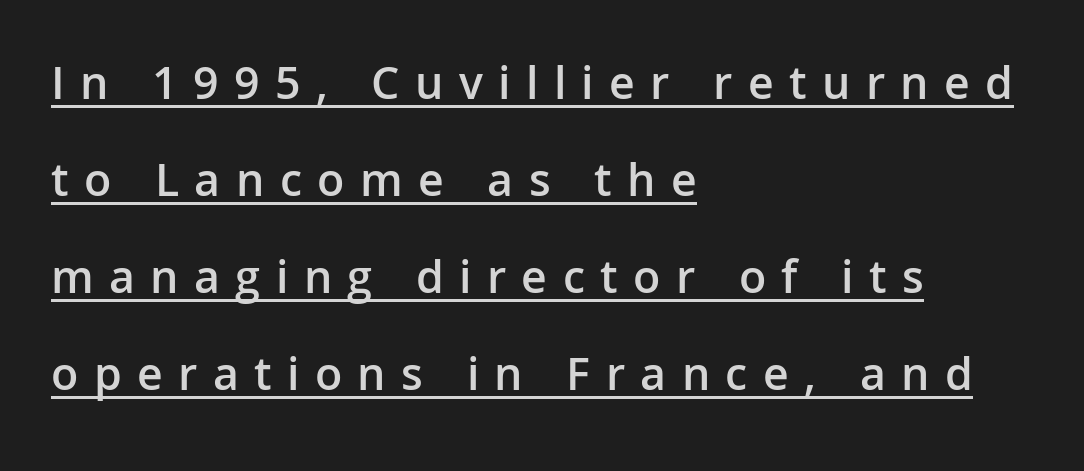
Q: Is the text bold? A: Semi-bold.
Q: Is the text italic (slanted)? A: No, it is upright.
Q: Is the typeface a serif or a sans-serif typeface? A: Sans-serif.
Q: Is the text underlined? A: Yes.
Q: How is the paragraph aligned? A: Left-aligned.
Q: Is the spacing between letters normal or unusually wide? A: Unusually wide.
Q: Is the spacing between lines tight, normal or loose? A: Loose.
Q: Width (condensed, normal, or wide)? A: Normal.
Q: Stroke contrast? A: Low.
Q: x-height? A: Medium.
Q: Monospaced? A: No.
